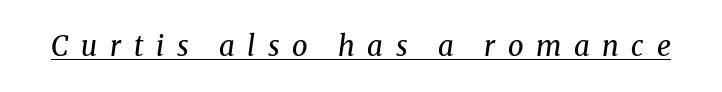
The image shows 28 px regular-weight serif type, italic (leaning right); set unusually wide letter spacing (+0.45 em), underlined; medium stroke contrast and a medium x-height.
